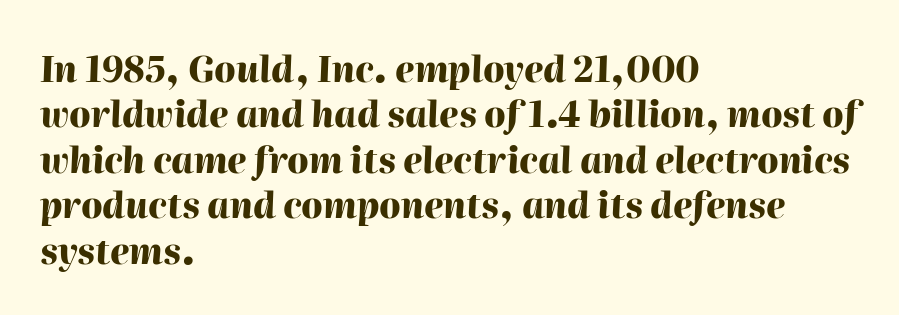
{"italic": "yes", "lean": "right", "slant_degrees": 2, "bold": "yes", "weight": "heavy", "width": "normal", "stroke_contrast": "high", "x_height": "medium", "monospaced": "no", "underline": "no", "align": "left", "line_spacing": "normal", "line_spacing_ratio": 1.3, "letter_spacing": "normal", "letter_spacing_em": 0.0, "glyph_px": 35}
